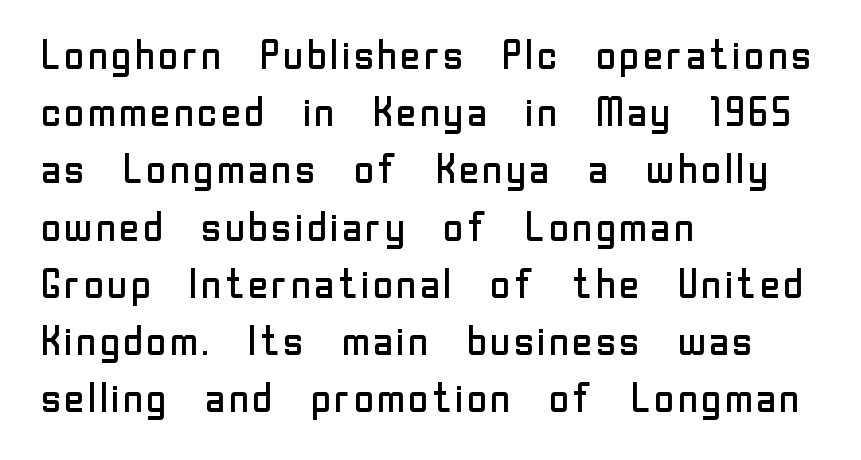
The image shows 40 px regular-weight sans-serif type, upright; set left-aligned, normal line spacing (1.43x), normal letter spacing, not underlined; low stroke contrast and a medium x-height.
